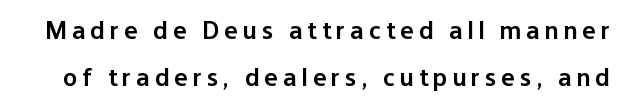
{"italic": "no", "bold": "semi", "underline": "no", "line_spacing_ratio": 1.8, "glyph_px": 26}
